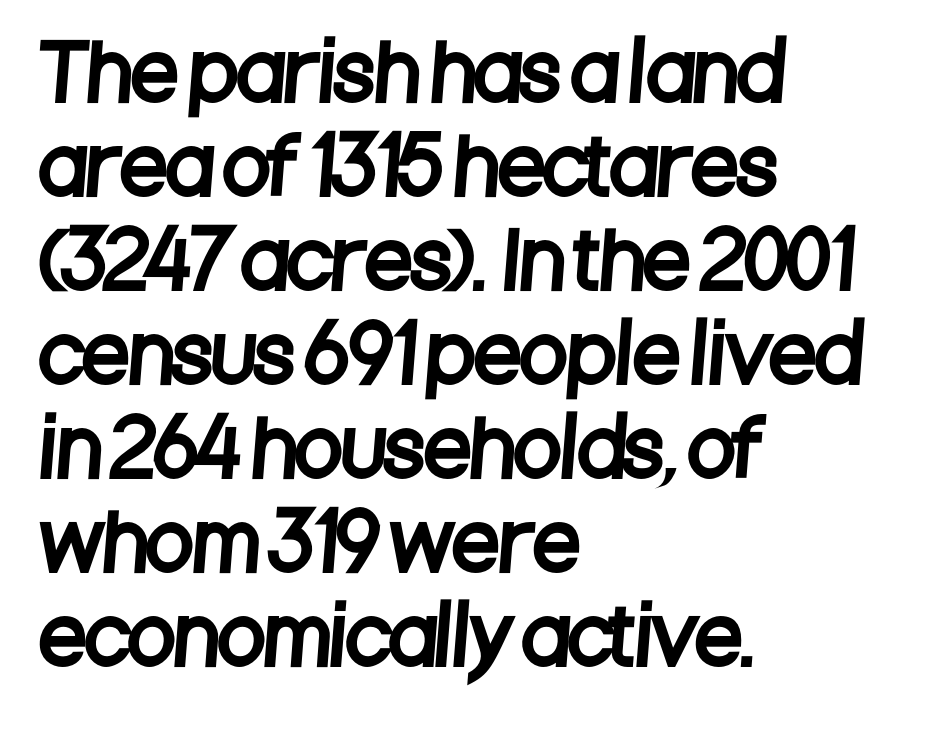
{"serif": "no", "width": "condensed", "stroke_contrast": "low", "x_height": "large", "monospaced": "no", "underline": "no", "align": "left", "line_spacing_ratio": 1.22, "letter_spacing": "normal", "letter_spacing_em": 0.0, "glyph_px": 77}
